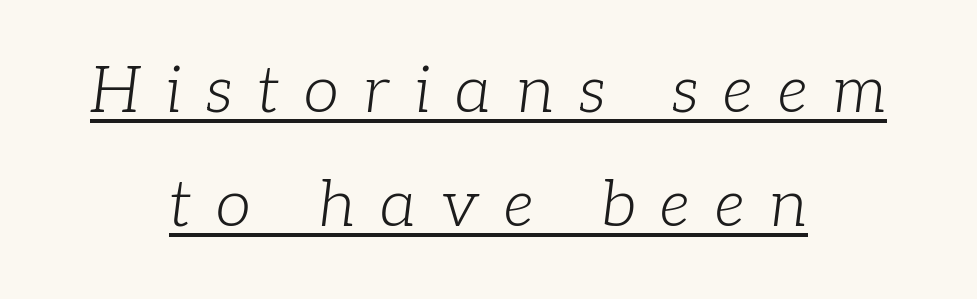
The image shows 64 px light serif type, italic (leaning right); set centered, line spacing 1.78x, unusually wide letter spacing (+0.39 em), underlined; low stroke contrast and a medium x-height.
